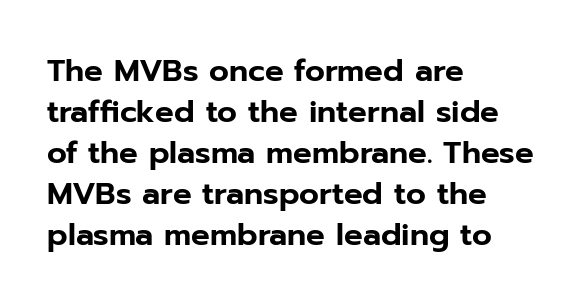
Q: Is the text italic (slanted)? A: No, it is upright.
Q: Is the typeface a serif or a sans-serif typeface? A: Sans-serif.
Q: Is the text underlined? A: No.
Q: How is the paragraph aligned? A: Left-aligned.
Q: Is the spacing between letters normal or unusually wide? A: Normal.
Q: Is the spacing between lines tight, normal or loose? A: Normal.
Q: Width (condensed, normal, or wide)? A: Normal.
Q: Stroke contrast? A: Low.
Q: x-height? A: Medium.
Q: Monospaced? A: No.
